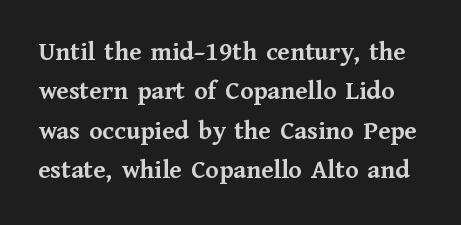
{"italic": "no", "bold": "yes", "underline": "no", "line_spacing": "normal", "line_spacing_ratio": 1.46, "letter_spacing": "normal", "letter_spacing_em": 0.0, "glyph_px": 27}
